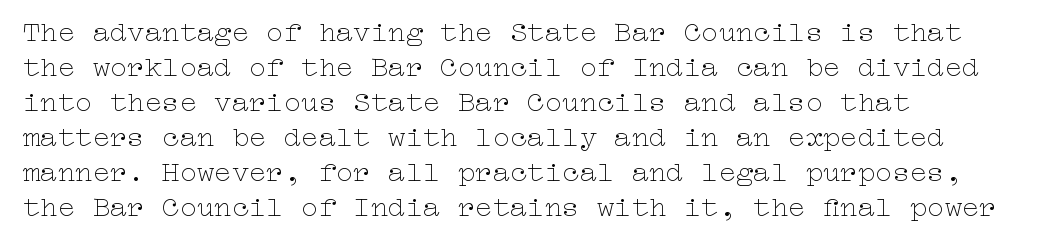
The image shows 29 px thin, wide type, upright; set left-aligned, line spacing 1.21x, normal letter spacing, not underlined; low stroke contrast and a medium x-height.
